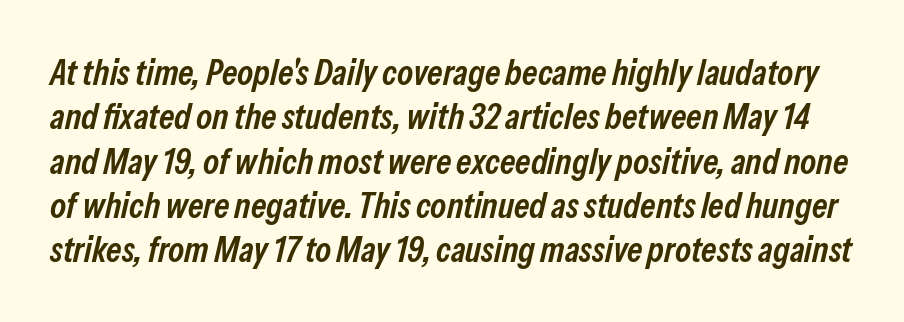
Proportional: the letters do not fall into vertical columns. Slant detected: the letters are inclined. Nobody drew a line under any word here. This rendering leaves character spacing at its baseline value.
